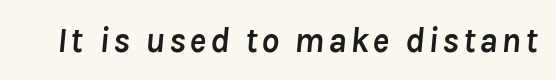
Q: Is the text bold? A: Yes.
Q: Is the text italic (slanted)? A: Yes, it leans right by about 8 degrees.
Q: Is the text underlined? A: No.
Q: Width (condensed, normal, or wide)? A: Normal.
Q: Stroke contrast? A: Low.
Q: x-height? A: Medium.
Q: Monospaced? A: No.
